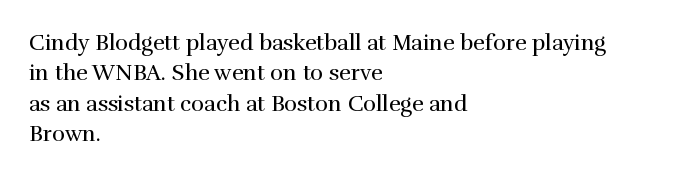
A quiet, ordinary-to-light weight characterises the typeface. The text block is weighted toward the left margin, trailing off unevenly rightward. This rendering leaves character spacing at its baseline value. Characters remain perfectly vertical along every line. The strip under each line holds only bare page.
